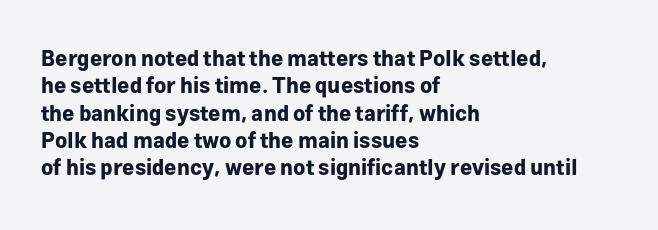
The rendering anchors every line to the left-hand side. This is the regular roman posture of the typeface. A normal amount of white space separates one row of letters from the next. The face used here is rendered with its standard letterfit. A clean baseline with only descenders dipping below it. The sample has been set heavy, in full bold.
